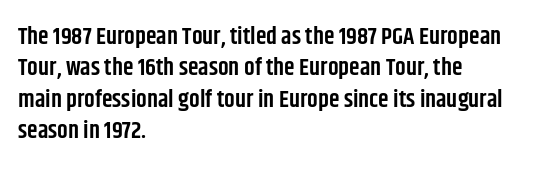
The image shows 24 px text type, upright; set left-aligned, normal line spacing (1.31x), normal letter spacing, not underlined.
